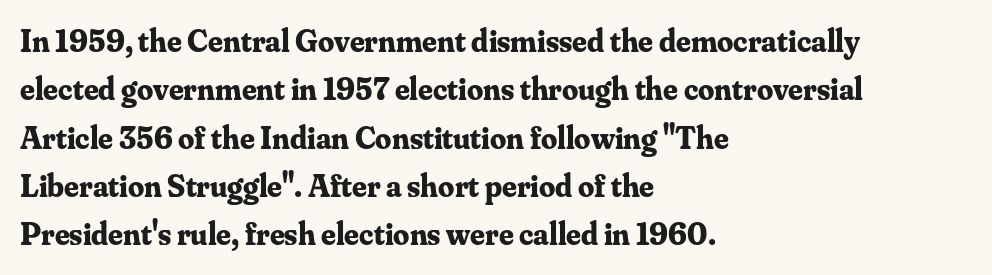
The image shows 32 px bold serif type, upright; set left-aligned, normal line spacing (1.51x), normal letter spacing, not underlined; medium stroke contrast and a small x-height.
